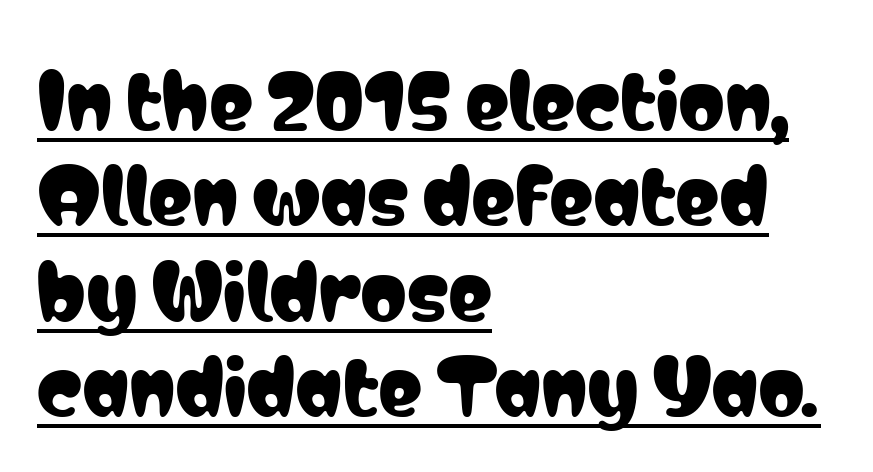
{"serif": "no", "italic": "no", "width": "condensed", "stroke_contrast": "low", "x_height": "medium", "monospaced": "no", "underline": "yes", "align": "left", "line_spacing": "normal", "line_spacing_ratio": 1.29, "letter_spacing": "normal", "letter_spacing_em": 0.0, "glyph_px": 74}
